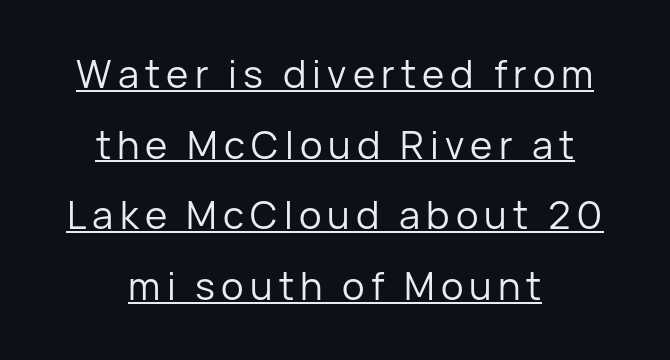
Leftover space on each line is divided equally before and after the words. Observe the absence of serifs on each vertical stroke in this sample. Beneath each row of characters lies a ruled line. Character widths vary here, with narrow letters taking less room than wide ones. Upright lettering throughout. The font sits on the lighter half of the weight spectrum, regular included.
